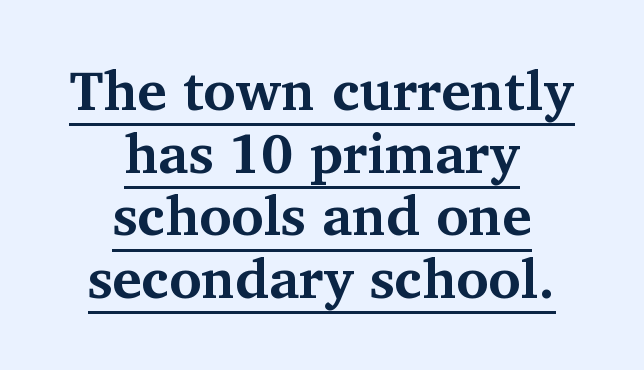
{"serif": "yes", "italic": "no", "bold": "yes", "weight": "bold", "width": "normal", "stroke_contrast": "medium", "x_height": "medium", "monospaced": "no", "underline": "yes", "align": "center", "line_spacing": "tight", "line_spacing_ratio": 1.14, "letter_spacing": "normal", "letter_spacing_em": 0.0, "glyph_px": 55}
